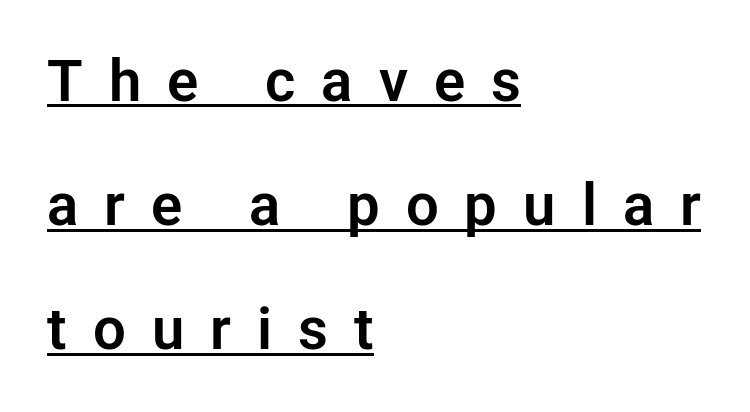
The image shows 58 px sans-serif type, upright; set left-aligned, loose line spacing (2.14x), unusually wide letter spacing (+0.45 em), underlined; low stroke contrast and a medium x-height.
